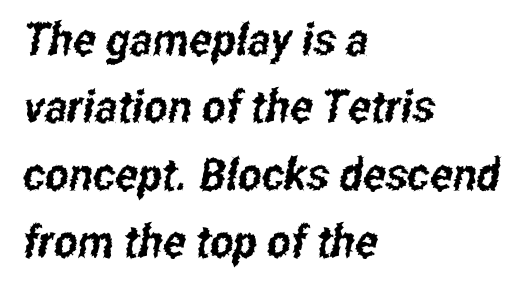
{"serif": "no", "width": "condensed", "stroke_contrast": "low", "x_height": "medium", "monospaced": "no", "underline": "no", "align": "left", "line_spacing": "normal", "line_spacing_ratio": 1.5, "letter_spacing": "normal", "letter_spacing_em": 0.0, "glyph_px": 45}
